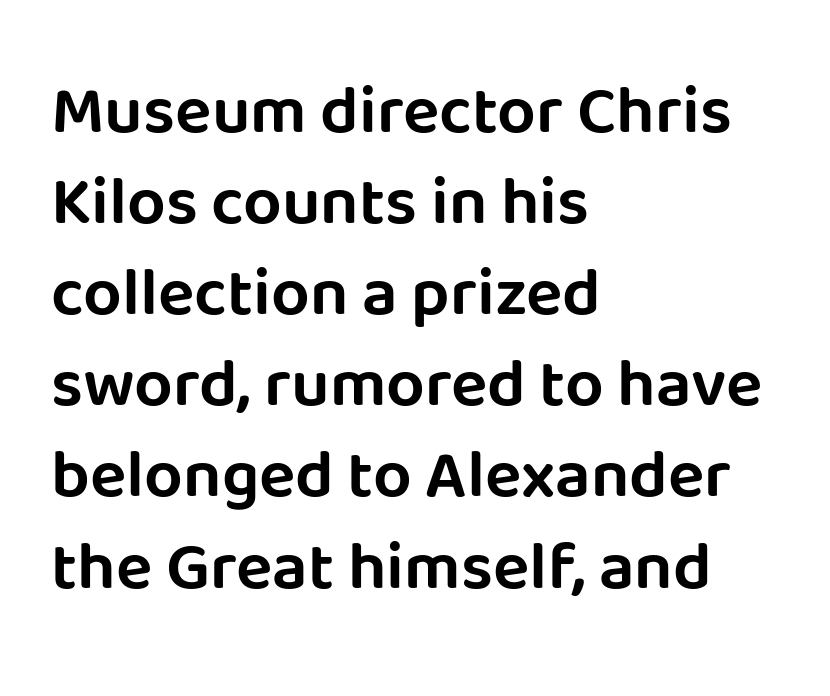
The image shows 68 px sans-serif type, upright; set left-aligned, normal line spacing (1.34x), normal letter spacing, not underlined; low stroke contrast and a large x-height.
